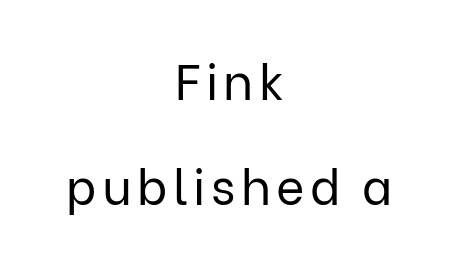
{"serif": "no", "italic": "no", "bold": "no", "weight": "regular", "width": "normal", "stroke_contrast": "low", "x_height": "medium", "monospaced": "no", "underline": "no", "align": "center", "line_spacing": "loose", "line_spacing_ratio": 2.14, "glyph_px": 49}
